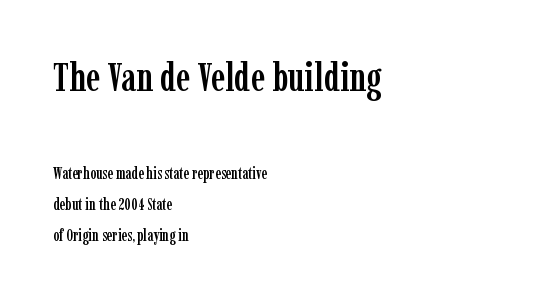
{"serif": "yes", "italic": "no", "width": "condensed", "stroke_contrast": "low", "x_height": "medium", "monospaced": "no", "underline": "no", "align": "left", "line_spacing": "loose", "line_spacing_ratio": 1.94, "letter_spacing": "normal", "letter_spacing_em": 0.0, "larger_block": "first", "size_ratio": 2.5, "glyph_px": 40}
